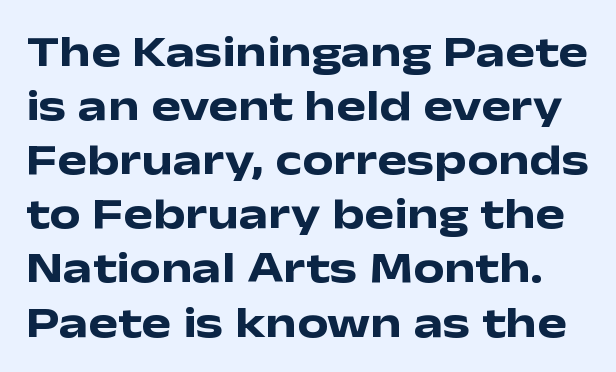
Every character sits straight up, as roman type does. Its strokes are broad and dark, the hallmark of bold type. Check where the strokes stop: nothing finishes them off — pure sans. Do the characters align in a grid? No, the font is proportional. Is the letter spacing exaggerated? No — it looks like the ordinary default. The space directly below the letters is spotless.
